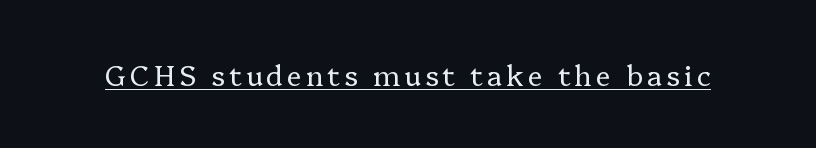
{"serif": "yes", "italic": "no", "bold": "no", "weight": "regular", "width": "normal", "stroke_contrast": "low", "x_height": "medium", "monospaced": "no", "underline": "yes", "glyph_px": 28}
